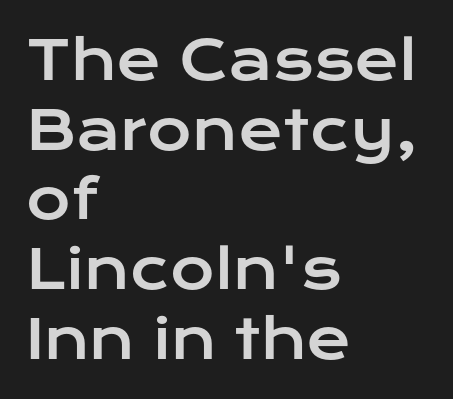
The image shows 54 px wide sans-serif type, upright; set left-aligned, normal line spacing (1.29x), normal letter spacing, not underlined; low stroke contrast and a medium x-height.
